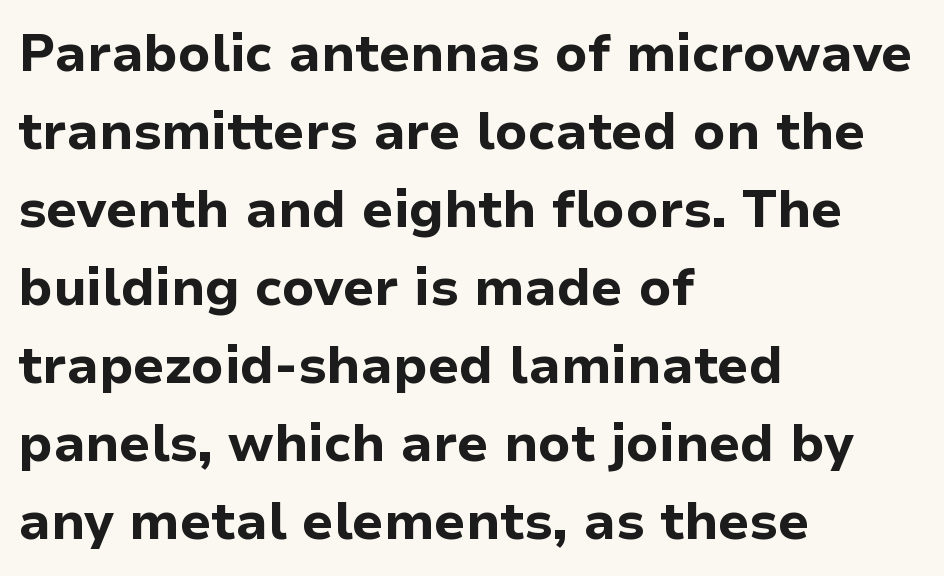
Q: Is the text bold? A: Yes.
Q: Is the text italic (slanted)? A: No, it is upright.
Q: Is the typeface a serif or a sans-serif typeface? A: Sans-serif.
Q: Is the text underlined? A: No.
Q: How is the paragraph aligned? A: Left-aligned.
Q: Is the spacing between letters normal or unusually wide? A: Normal.
Q: Is the spacing between lines tight, normal or loose? A: Normal.
Q: Width (condensed, normal, or wide)? A: Normal.
Q: Stroke contrast? A: Low.
Q: x-height? A: Medium.
Q: Monospaced? A: No.
